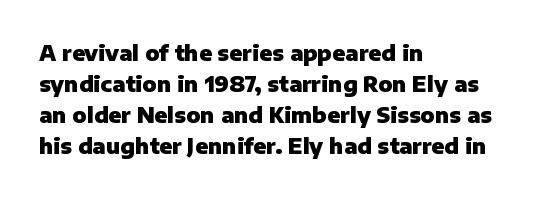
Q: Is the text bold? A: Yes.
Q: Is the text italic (slanted)? A: No, it is upright.
Q: Is the text underlined? A: No.
Q: How is the paragraph aligned? A: Left-aligned.
Q: Is the spacing between letters normal or unusually wide? A: Normal.
Q: Is the spacing between lines tight, normal or loose? A: Normal.
